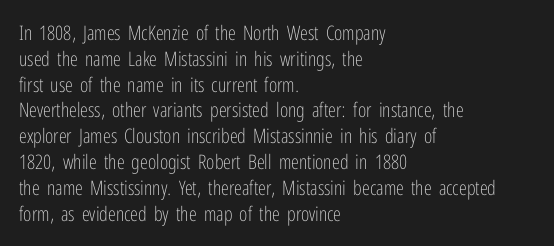
Q: Is the text bold? A: No.
Q: Is the text italic (slanted)? A: No, it is upright.
Q: Is the text underlined? A: No.
Q: How is the paragraph aligned? A: Left-aligned.
Q: Is the spacing between letters normal or unusually wide? A: Normal.
Q: Is the spacing between lines tight, normal or loose? A: Normal.
